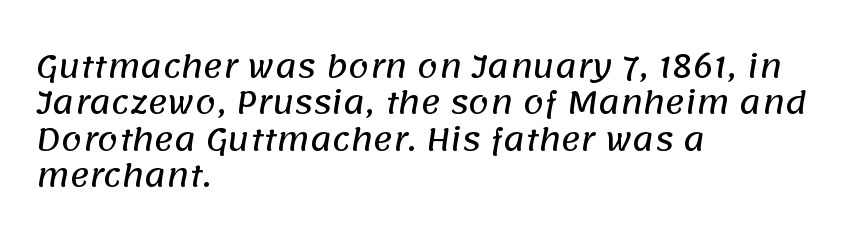
Q: Is the typeface a serif or a sans-serif typeface? A: Sans-serif.
Q: Is the text underlined? A: No.
Q: How is the paragraph aligned? A: Left-aligned.
Q: Is the spacing between letters normal or unusually wide? A: Normal.
Q: Width (condensed, normal, or wide)? A: Normal.
Q: Stroke contrast? A: Low.
Q: x-height? A: Large.
Q: Monospaced? A: No.
